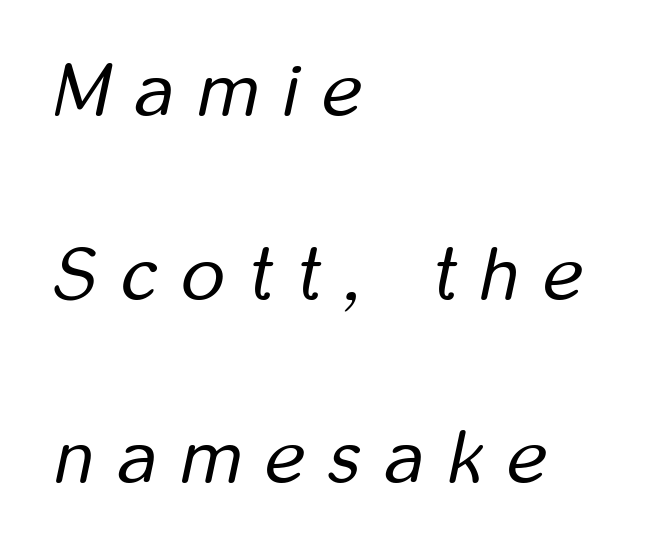
Notice how the stems are inclined rather than vertical — that's the hallmark of italics. Compared with a centered layout, this one pins lines to the left instead. There is plenty of visible air inserted between adjacent glyphs. Decoration check: the copy has no underline.
